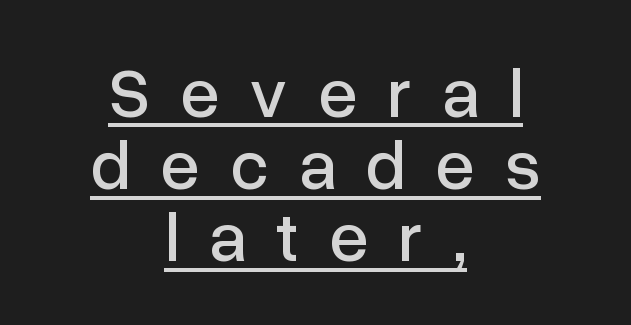
The block of text is dense from top to bottom, with scant space between rows. This is sans-serif lettering, the kind often seen on screens and signage. A continuous stroke trails under the words, as in a hyperlink. The passage is arranged like a title page — every line centered.
